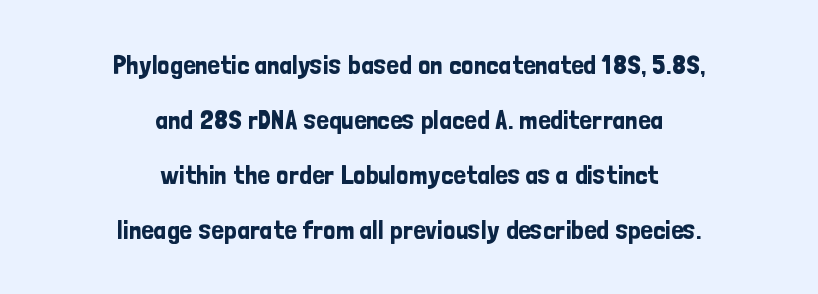
Q: Is the text italic (slanted)? A: No, it is upright.
Q: Is the text underlined? A: No.
Q: How is the paragraph aligned? A: Centered.
Q: Is the spacing between letters normal or unusually wide? A: Normal.
Q: Is the spacing between lines tight, normal or loose? A: Loose.
